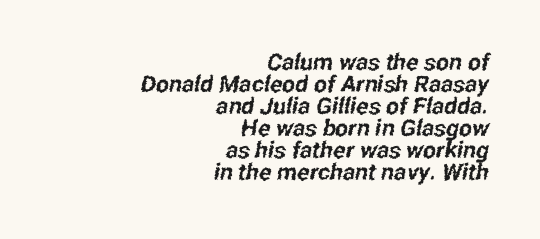
{"underline": "no", "align": "right", "line_spacing": "tight", "line_spacing_ratio": 0.96, "letter_spacing": "normal", "letter_spacing_em": 0.0, "glyph_px": 23}
